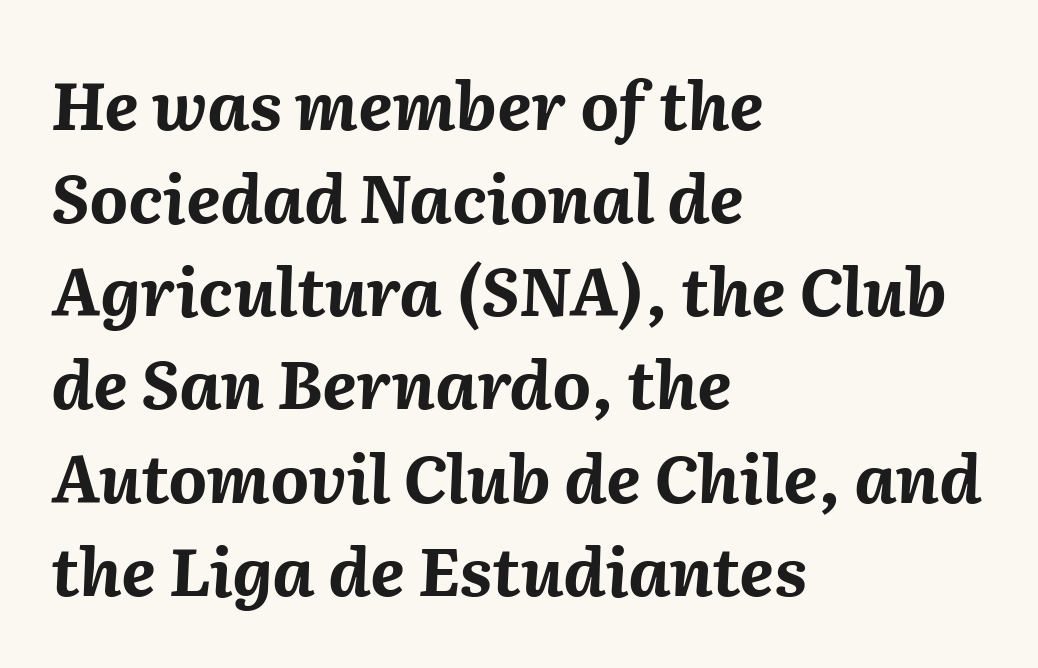
Q: Is the text bold? A: Yes.
Q: Is the text italic (slanted)? A: Yes, it leans right by about 2 degrees.
Q: Is the text underlined? A: No.
Q: How is the paragraph aligned? A: Left-aligned.
Q: Is the spacing between letters normal or unusually wide? A: Normal.
Q: Is the spacing between lines tight, normal or loose? A: Normal.
Q: Width (condensed, normal, or wide)? A: Normal.
Q: Stroke contrast? A: Medium.
Q: x-height? A: Medium.
Q: Monospaced? A: No.
